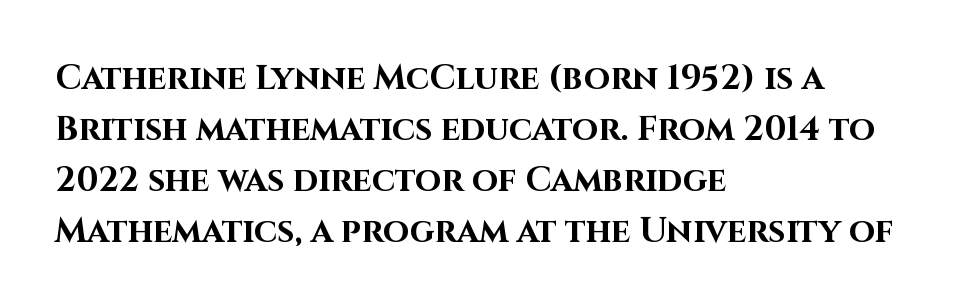
Do the letters lean? They stand straight. Do the characters align in a grid? No, the font is proportional. Is there much room between lines? A standard amount, neither cramped nor airy. Layout note: lines flush left. Pretty heavy lettering here — definitely bold.
